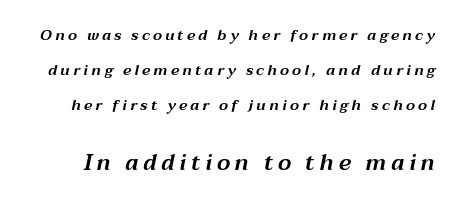
Q: Is the text italic (slanted)? A: Yes, it leans right by about 12 degrees.
Q: Is the text underlined? A: No.
Q: Is the spacing between letters normal or unusually wide? A: Unusually wide.
Q: Is the spacing between lines tight, normal or loose? A: Loose.
Q: Which block of text is set in a larger size, the first (top) or the second (bottom)? A: The second (bottom) one.
